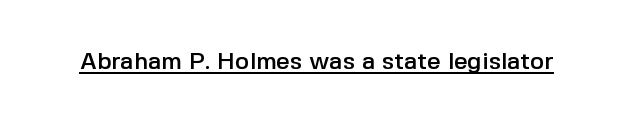
{"italic": "no", "underline": "yes", "letter_spacing": "normal", "letter_spacing_em": 0.0, "glyph_px": 24}
